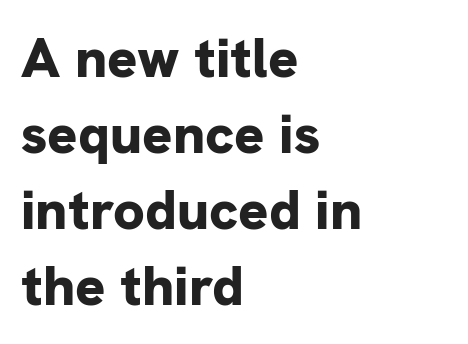
Q: Is the text bold? A: Yes.
Q: Is the text italic (slanted)? A: No, it is upright.
Q: Is the typeface a serif or a sans-serif typeface? A: Sans-serif.
Q: Is the text underlined? A: No.
Q: How is the paragraph aligned? A: Left-aligned.
Q: Is the spacing between letters normal or unusually wide? A: Normal.
Q: Is the spacing between lines tight, normal or loose? A: Normal.
Q: Width (condensed, normal, or wide)? A: Normal.
Q: Stroke contrast? A: Low.
Q: x-height? A: Medium.
Q: Monospaced? A: No.
